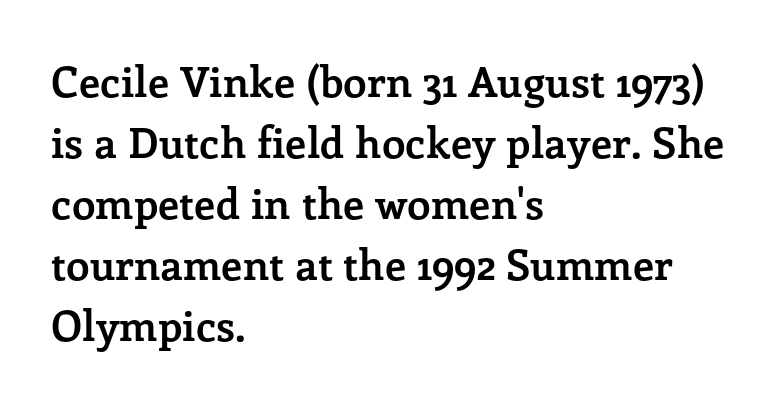
The sample has been set heavy, in full bold. Little horizontal feet cap the strokes, marking this as serif type. The letters stand straight up with perfectly vertical stems. Whoever set this chose a conventional vertical rhythm. The letterforms sit shoulder to shoulder at normal distance.
